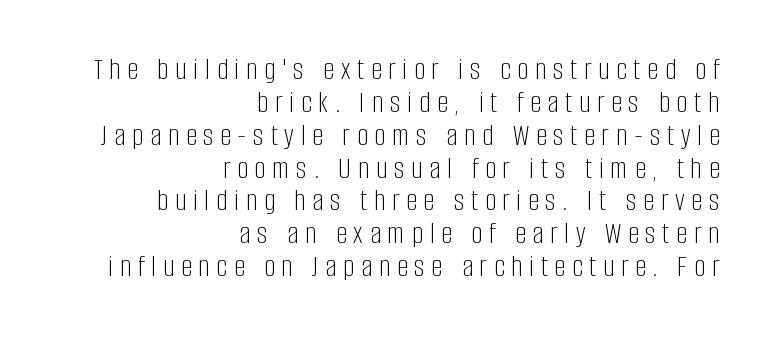
Is this a fixed-width face? No — the glyphs have proportional, varying widths. Examine the stroke ends and you'll find no serifs. Whoever set this chose condensed vertical rhythm over breathing room. Honestly, there is no underline to notice here at all. All the whitespace from short lines collects on the left. The font is comparable to plain body text, perhaps lighter.
